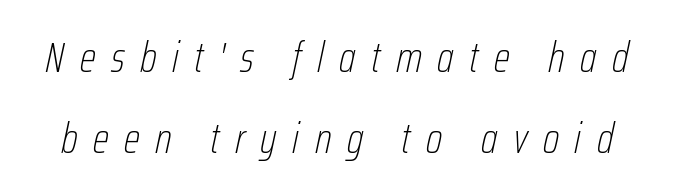
The image shows 43 px thin, condensed type, italic (leaning right); set line spacing 1.88x, unusually wide letter spacing (+0.36 em), not underlined; low stroke contrast and a medium x-height.
